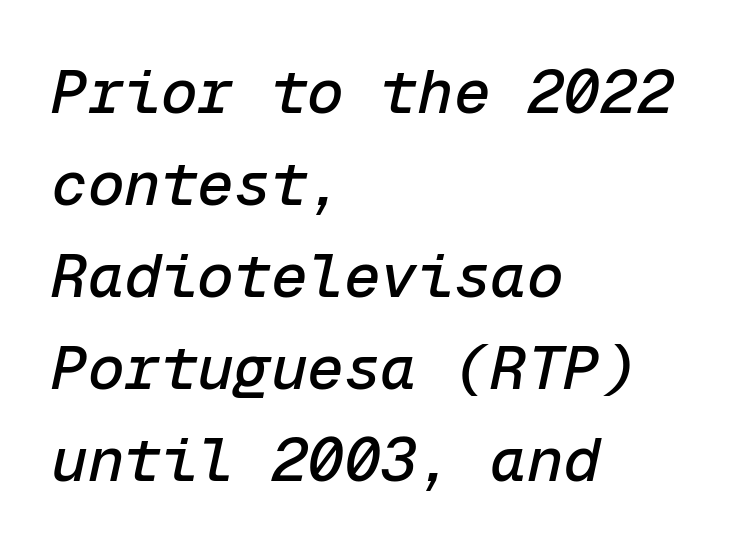
Line spacing here is normal. The glyphs are unaccompanied by any horizontal stroke below them. Is this a fixed-width face? Yes — each glyph sits in an identical cell. The gaps between neighbouring characters are ordinary and unremarkable. This rendering uses left alignment, leaving the right contour irregular. There's an unmistakable incline to the writing here.
